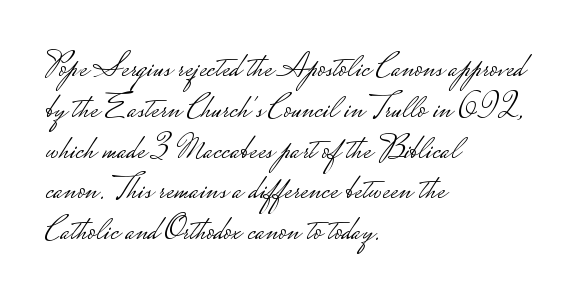
{"serif": "no", "bold": "no", "weight": "light", "width": "wide", "stroke_contrast": "low", "monospaced": "no", "underline": "no", "align": "left", "line_spacing_ratio": 1.2, "letter_spacing": "normal", "letter_spacing_em": 0.0, "glyph_px": 34}
